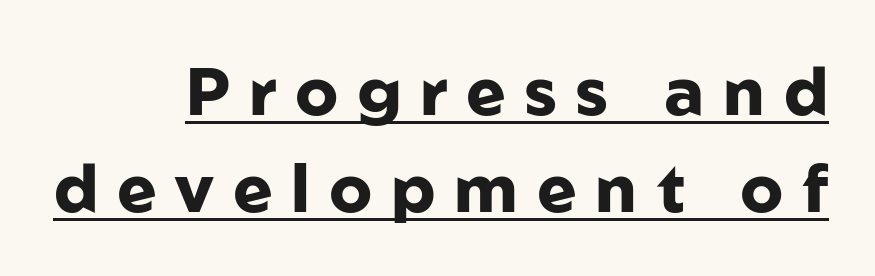
Layout note: lines flush right. Students, this is bold: see how much ink each stroke carries. A rule runs beneath these lines of type. There is plenty of visible air inserted between adjacent glyphs. How would I describe the line gaps? Plain and ordinary. Do the characters align in a grid? No, the font is proportional.
